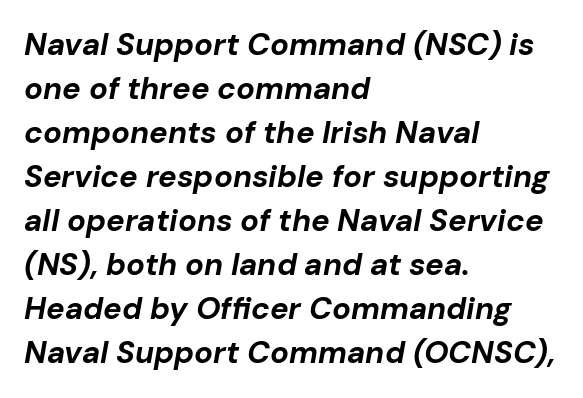
The image shows 31 px bold type, italic (leaning right); set left-aligned, normal line spacing (1.42x), normal letter spacing, not underlined; low stroke contrast and a medium x-height.
